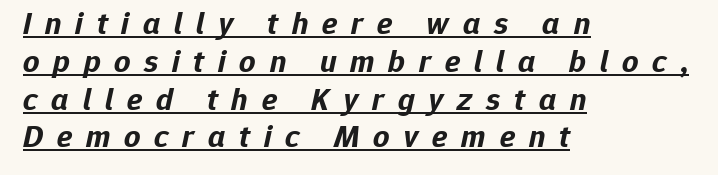
Q: Is the text bold? A: Yes.
Q: Is the text italic (slanted)? A: Yes, it leans right by about 12 degrees.
Q: Is the text underlined? A: Yes.
Q: How is the paragraph aligned? A: Left-aligned.
Q: Is the spacing between letters normal or unusually wide? A: Unusually wide.
Q: Width (condensed, normal, or wide)? A: Normal.
Q: Stroke contrast? A: Low.
Q: x-height? A: Medium.
Q: Monospaced? A: No.
